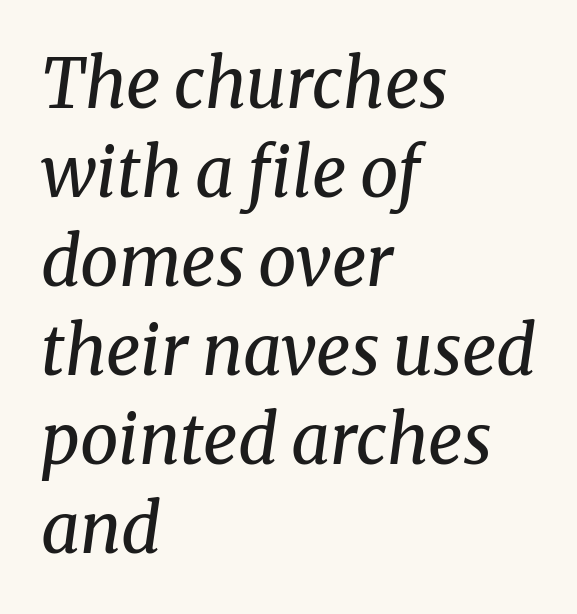
The baseline area is clear. Proportional: the letters do not fall into vertical columns. To sum up the face: it has serifs. Stems and bowls with no extra thickness — not bold.
